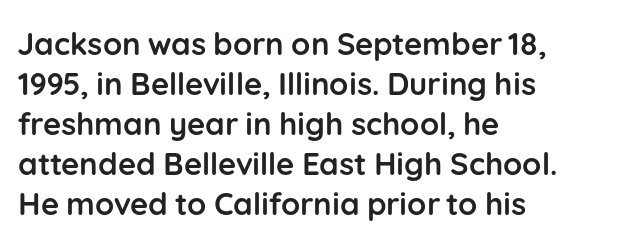
Q: Is the text bold? A: Yes.
Q: Is the text italic (slanted)? A: No, it is upright.
Q: Is the typeface a serif or a sans-serif typeface? A: Sans-serif.
Q: Is the text underlined? A: No.
Q: How is the paragraph aligned? A: Left-aligned.
Q: Is the spacing between letters normal or unusually wide? A: Normal.
Q: Is the spacing between lines tight, normal or loose? A: Normal.
Q: Width (condensed, normal, or wide)? A: Normal.
Q: Stroke contrast? A: Low.
Q: x-height? A: Medium.
Q: Monospaced? A: No.
